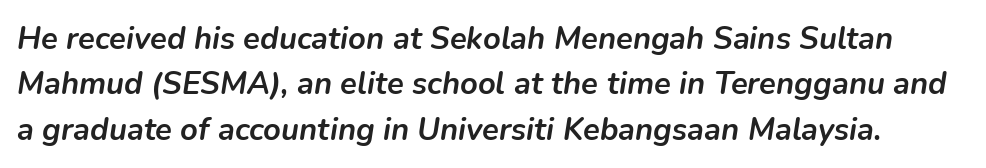
{"italic": "yes", "lean": "right", "slant_degrees": 9, "bold": "yes", "weight": "semibold", "width": "normal", "stroke_contrast": "low", "x_height": "medium", "monospaced": "no", "underline": "no", "line_spacing": "normal", "line_spacing_ratio": 1.46, "letter_spacing": "normal", "letter_spacing_em": 0.0, "glyph_px": 31}
